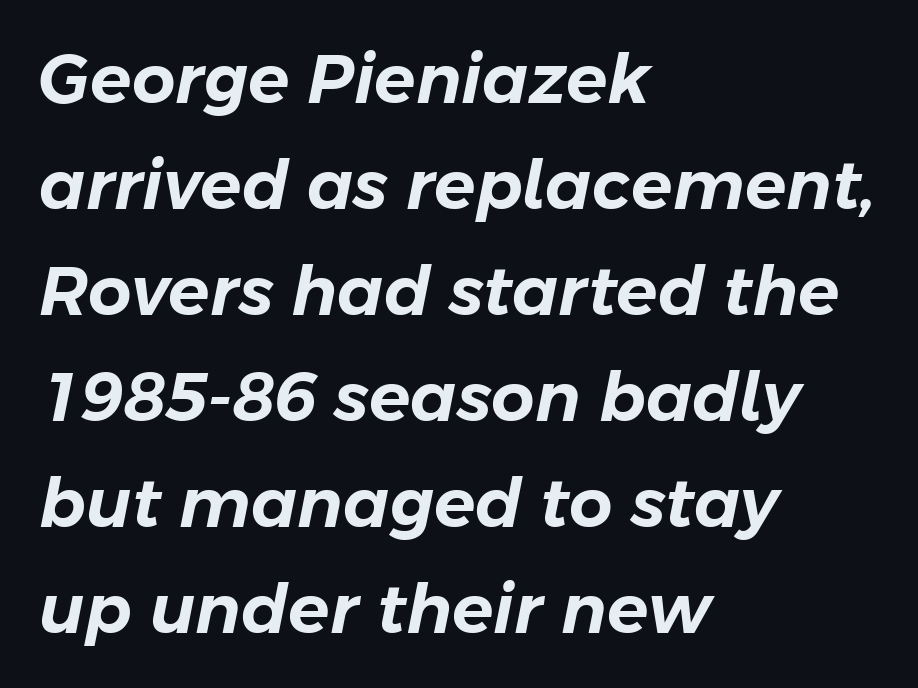
The image shows 68 px text type, italic (leaning right); set left-aligned, normal line spacing (1.56x), normal letter spacing, not underlined; low stroke contrast and a medium x-height.
